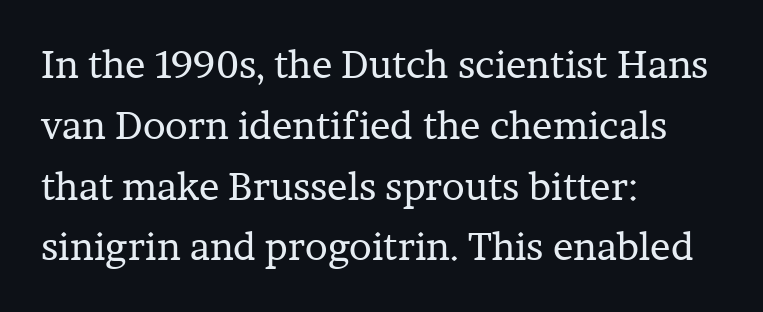
Q: Is the text bold? A: No.
Q: Is the text italic (slanted)? A: No, it is upright.
Q: Is the typeface a serif or a sans-serif typeface? A: Serif.
Q: Is the text underlined? A: No.
Q: How is the paragraph aligned? A: Left-aligned.
Q: Is the spacing between letters normal or unusually wide? A: Normal.
Q: Is the spacing between lines tight, normal or loose? A: Normal.
Q: Width (condensed, normal, or wide)? A: Normal.
Q: Stroke contrast? A: Low.
Q: x-height? A: Medium.
Q: Monospaced? A: No.
